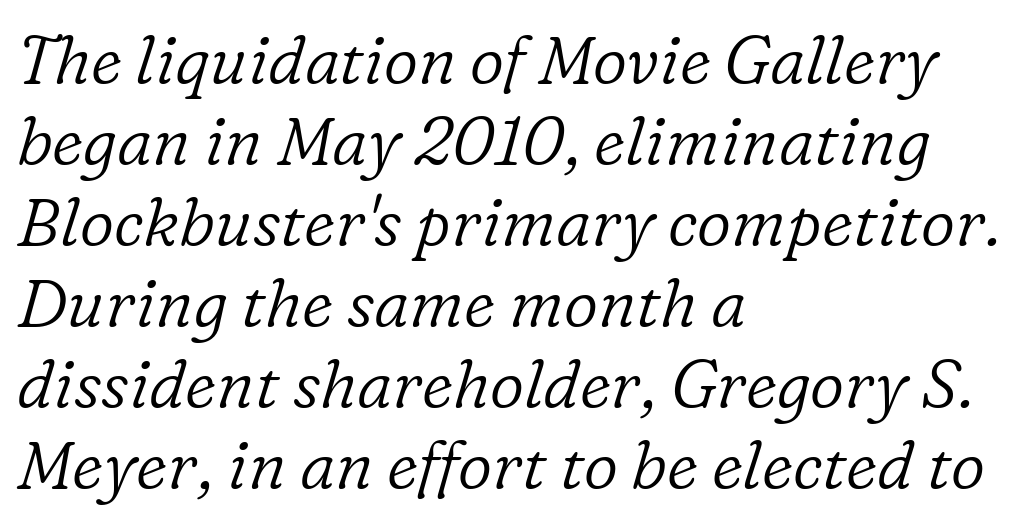
Q: Is the text bold? A: No.
Q: Is the text italic (slanted)? A: Yes, it leans right by about 16 degrees.
Q: Is the typeface a serif or a sans-serif typeface? A: Serif.
Q: Is the text underlined? A: No.
Q: How is the paragraph aligned? A: Left-aligned.
Q: Is the spacing between letters normal or unusually wide? A: Normal.
Q: Width (condensed, normal, or wide)? A: Normal.
Q: Stroke contrast? A: Low.
Q: x-height? A: Medium.
Q: Monospaced? A: No.
